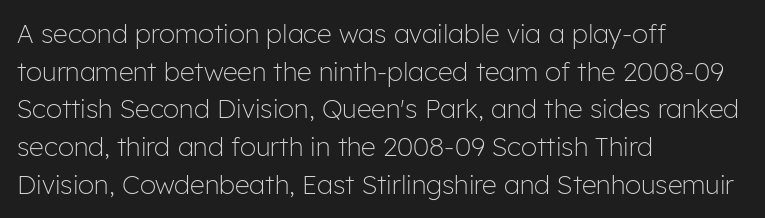
The image shows 26 px text type, upright; set left-aligned, normal line spacing (1.45x), normal letter spacing, not underlined.
